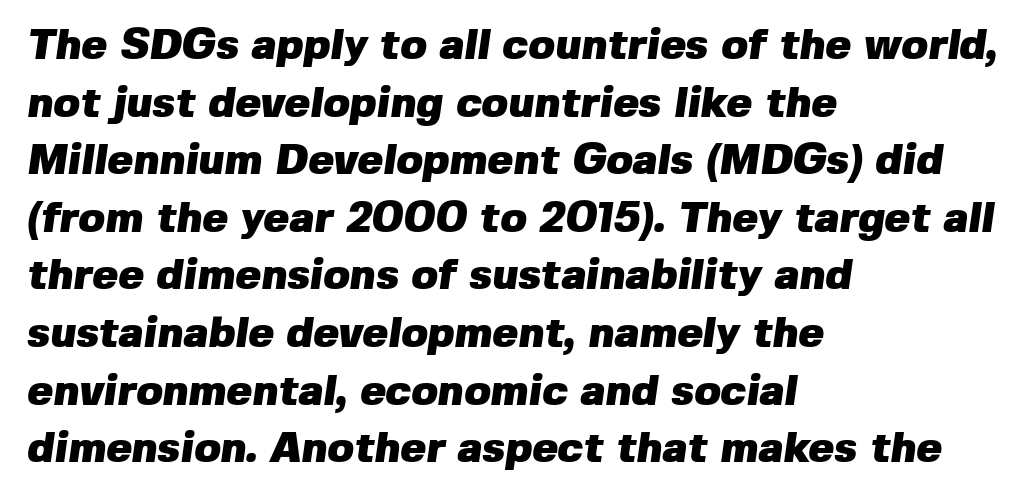
The image shows 43 px heavy sans-serif type; set left-aligned, normal line spacing (1.34x), normal letter spacing, not underlined; low stroke contrast and a medium x-height.
